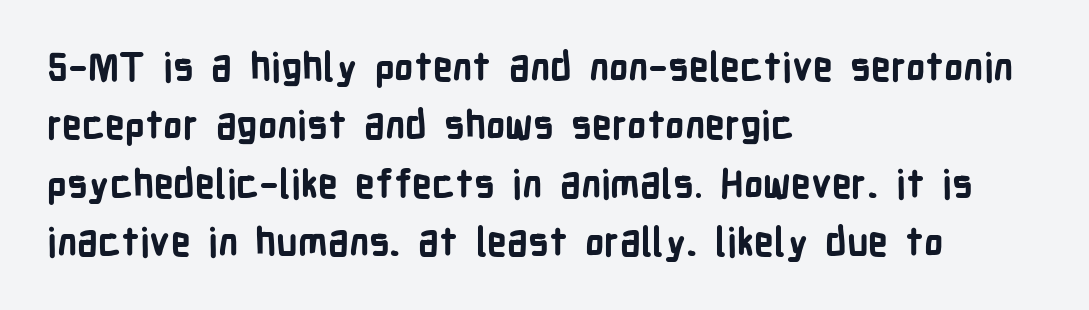
{"serif": "no", "italic": "no", "bold": "yes", "weight": "bold", "width": "condensed", "stroke_contrast": "low", "x_height": "medium", "monospaced": "no", "underline": "no", "align": "left", "line_spacing": "normal", "line_spacing_ratio": 1.5, "letter_spacing": "normal", "letter_spacing_em": 0.0, "glyph_px": 39}
